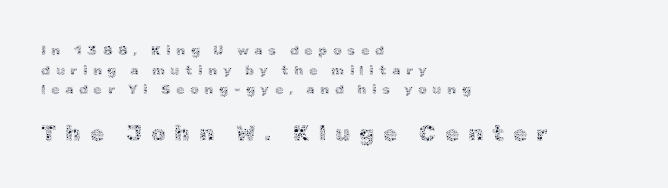
Vertical stems look standard width or narrower in stroke. The string is rendered with underlining switched off. The rendering uses a moderate line-height, typical for paragraphs. Of the two passages, the one underneath uses the larger point size.
